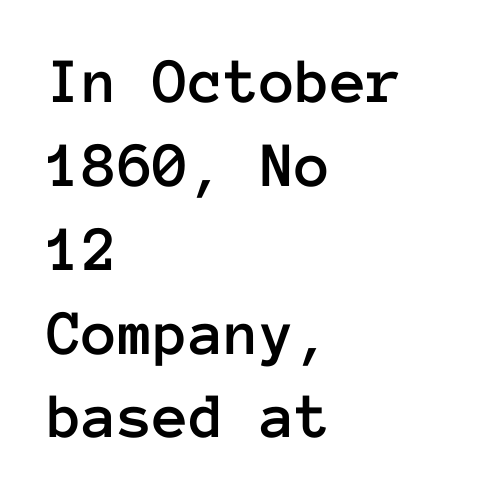
The letters sit at their default tracking, neither squeezed nor spread. A typesetter would call this leading conventional body-copy spacing. Does the copy run flush right? No — it runs flush left. The lettering holds an erect, upright posture throughout. Check under the words: just untouched page.
